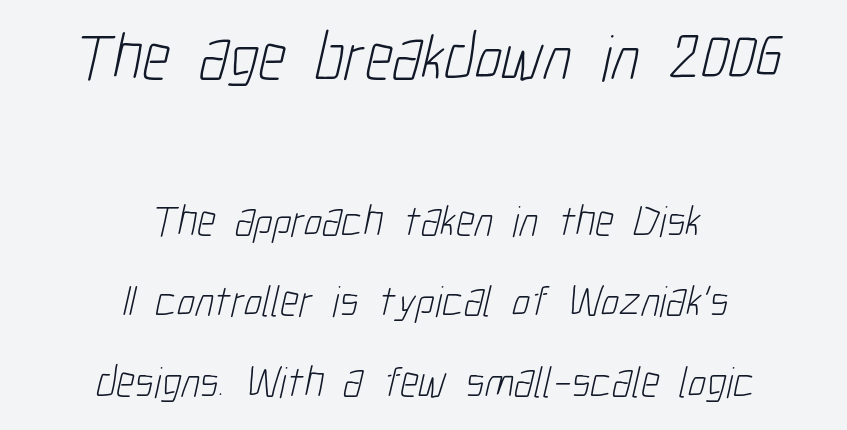
{"serif": "no", "bold": "no", "weight": "light", "width": "condensed", "stroke_contrast": "low", "x_height": "medium", "monospaced": "no", "underline": "no", "align": "center", "line_spacing_ratio": 1.83, "letter_spacing": "normal", "letter_spacing_em": 0.0, "larger_block": "first", "size_ratio": 1.5, "glyph_px": 66}
